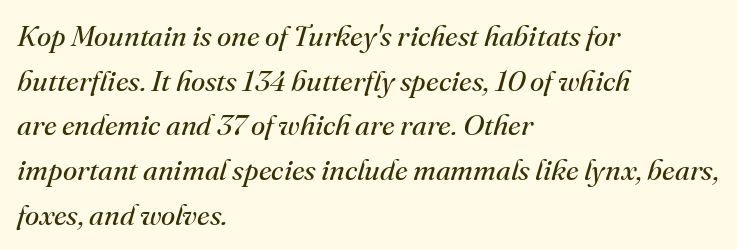
Typeset ragged right — the left edge is the straight one. A light-to-regular cut is what we see here. The type is set solid horizontally, with unmodified tracking. This sample keeps an unexceptional amount of space between lines. Proportional: the letters do not fall into vertical columns. The font's italic variant was chosen for this text.
